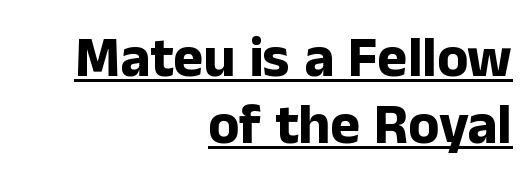
{"serif": "no", "italic": "no", "bold": "yes", "weight": "bold", "width": "normal", "stroke_contrast": "low", "x_height": "medium", "monospaced": "no", "underline": "yes", "align": "right", "line_spacing_ratio": 1.18, "letter_spacing": "normal", "letter_spacing_em": 0.0, "glyph_px": 57}
